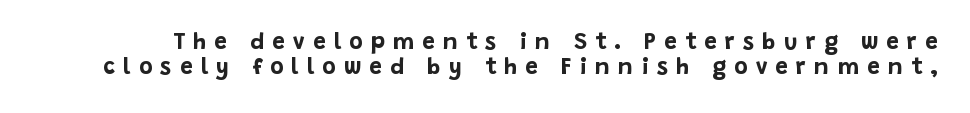
Q: Is the text bold? A: Yes.
Q: Is the text italic (slanted)? A: No, it is upright.
Q: Is the text underlined? A: No.
Q: Is the spacing between letters normal or unusually wide? A: Unusually wide.
Q: Is the spacing between lines tight, normal or loose? A: Tight.
